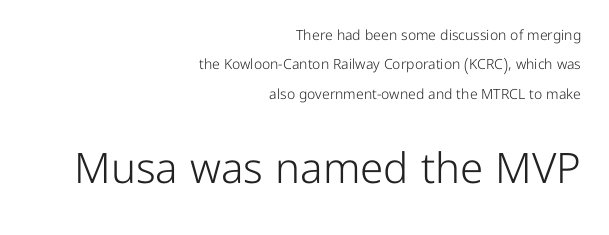
Q: Is the text bold? A: No.
Q: Is the text italic (slanted)? A: No, it is upright.
Q: Is the typeface a serif or a sans-serif typeface? A: Sans-serif.
Q: Is the text underlined? A: No.
Q: How is the paragraph aligned? A: Right-aligned.
Q: Is the spacing between letters normal or unusually wide? A: Normal.
Q: Is the spacing between lines tight, normal or loose? A: Loose.
Q: Which block of text is set in a larger size, the first (top) or the second (bottom)? A: The second (bottom) one.
Q: Width (condensed, normal, or wide)? A: Normal.
Q: Stroke contrast? A: Low.
Q: x-height? A: Medium.
Q: Monospaced? A: No.
